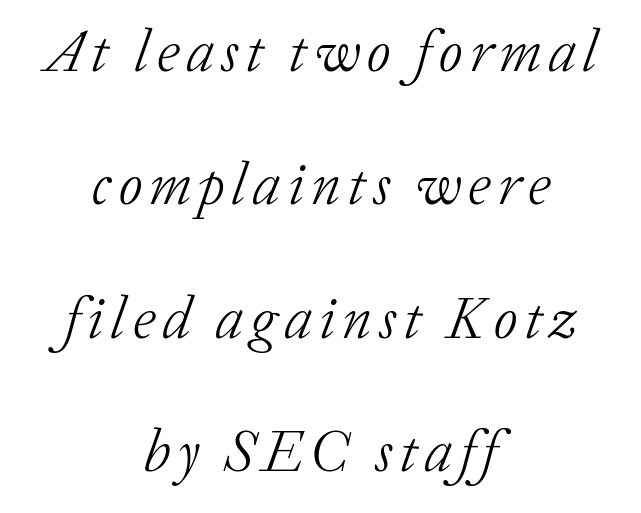
{"serif": "yes", "italic": "yes", "lean": "right", "slant_degrees": 20, "bold": "no", "weight": "light", "width": "normal", "stroke_contrast": "low", "x_height": "medium", "monospaced": "no", "underline": "no", "align": "center", "line_spacing": "loose", "line_spacing_ratio": 2.26, "glyph_px": 59}
